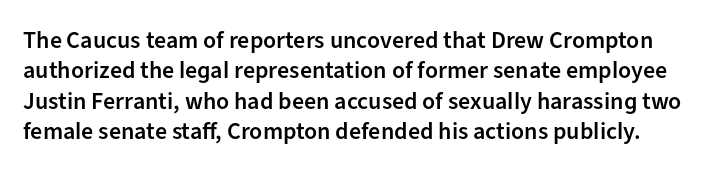
The image shows 24 px text type, upright; set normal line spacing (1.27x), normal letter spacing, not underlined.
